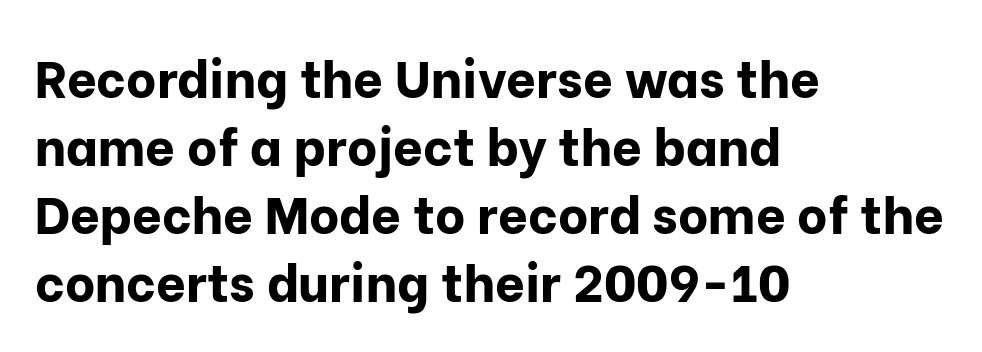
{"serif": "no", "italic": "no", "bold": "yes", "weight": "bold", "width": "normal", "stroke_contrast": "low", "x_height": "medium", "monospaced": "no", "underline": "no", "align": "left", "line_spacing": "normal", "line_spacing_ratio": 1.31, "letter_spacing": "normal", "letter_spacing_em": 0.0, "glyph_px": 52}
